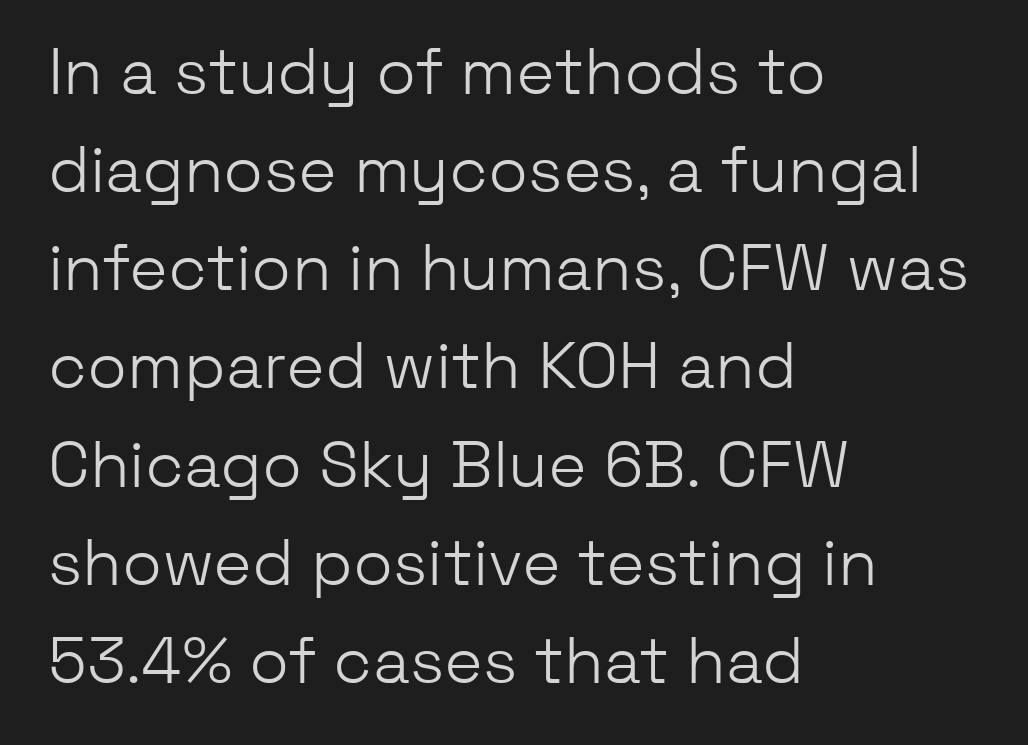
Q: Is the text bold? A: No.
Q: Is the text italic (slanted)? A: No, it is upright.
Q: Is the typeface a serif or a sans-serif typeface? A: Sans-serif.
Q: Is the text underlined? A: No.
Q: How is the paragraph aligned? A: Left-aligned.
Q: Is the spacing between letters normal or unusually wide? A: Normal.
Q: Is the spacing between lines tight, normal or loose? A: Normal.
Q: Width (condensed, normal, or wide)? A: Normal.
Q: Stroke contrast? A: Low.
Q: x-height? A: Medium.
Q: Monospaced? A: No.
